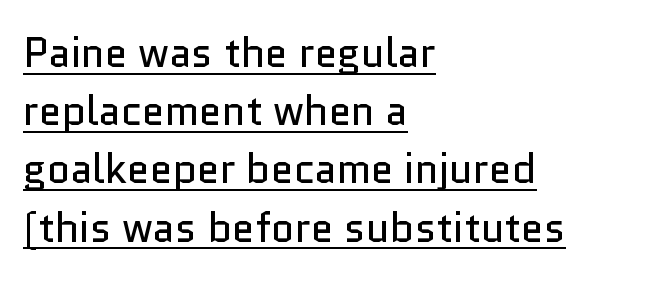
Quick note: interline space is typical. Observe the ordinary spacing: letters are neighbours, not strangers. This reads as an unemphasized weight, regular at the heaviest. The text was rendered using a sans face with plain stroke endings.
